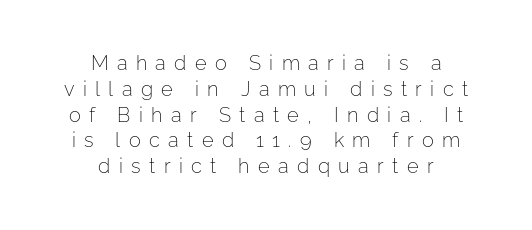
The image shows 20 px text type, upright; set centered, normal line spacing (1.29x), unusually wide letter spacing (+0.42 em), not underlined.
